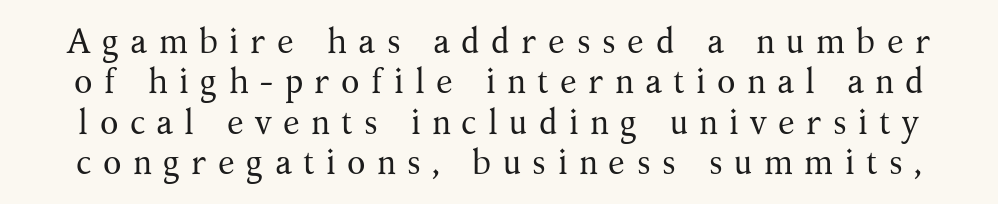
{"serif": "yes", "italic": "no", "bold": "no", "weight": "regular", "width": "normal", "stroke_contrast": "medium", "x_height": "medium", "monospaced": "no", "underline": "no", "line_spacing_ratio": 1.19, "letter_spacing": "wide", "letter_spacing_em": 0.33, "glyph_px": 34}
